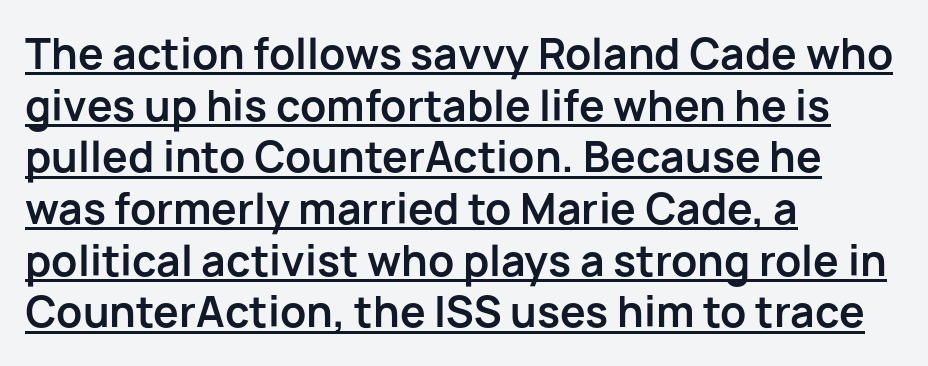
These lines sit exactly where default settings would place them. The letters stand upright; this is a roman face. Spacing verdict: proportional, widths tailored to each character. Compared with an ordinary text face, these strokes are far heavier — a full bold.
